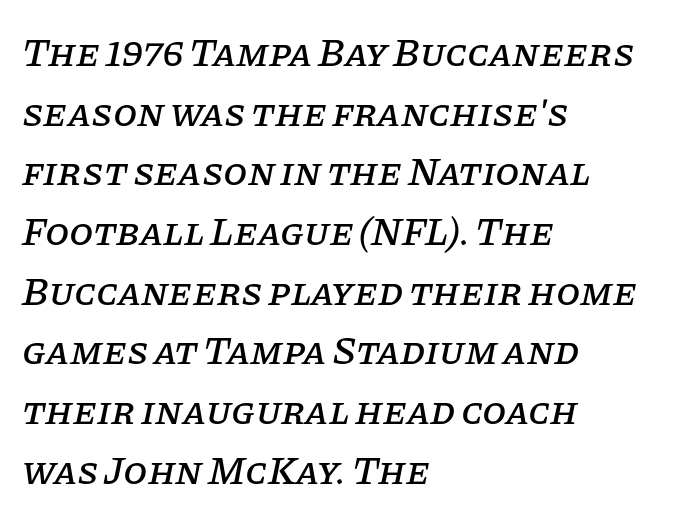
Think of a printed novel: that variable character pitch is what you see here. The ragged edge is on the right, which tells us the setting is flush left. An italicized treatment has been applied to the whole sample. Letter spacing: default. Note: serifs present on the glyphs.
